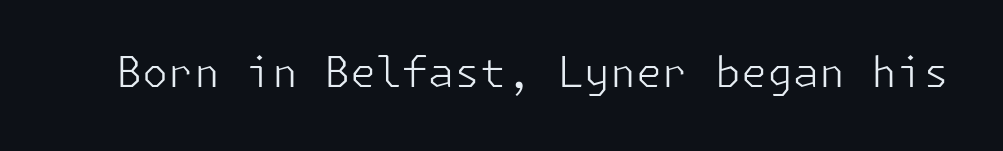
The image shows 42 px light sans-serif type, upright; set normal letter spacing, not underlined; low stroke contrast and a medium x-height.
